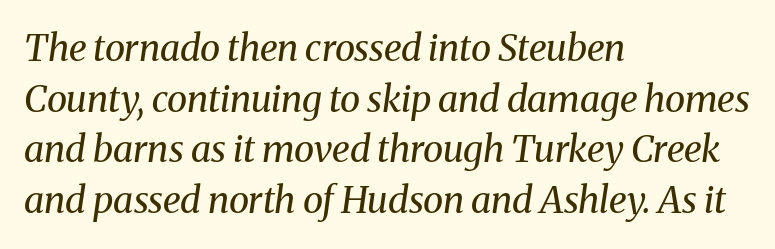
{"serif": "yes", "italic": "yes", "lean": "right", "slant_degrees": 8, "bold": "no", "weight": "regular", "width": "normal", "stroke_contrast": "medium", "x_height": "medium", "monospaced": "no", "underline": "no", "align": "left", "line_spacing": "normal", "line_spacing_ratio": 1.37, "letter_spacing": "normal", "letter_spacing_em": 0.0, "glyph_px": 37}
